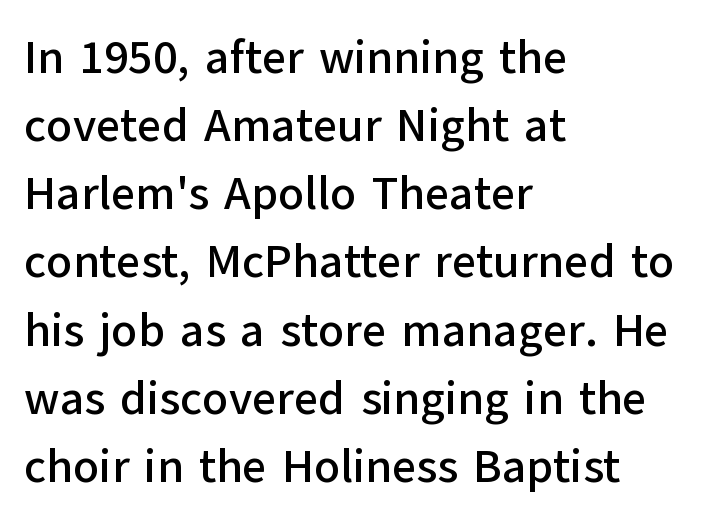
Q: Is the text italic (slanted)? A: No, it is upright.
Q: Is the typeface a serif or a sans-serif typeface? A: Sans-serif.
Q: Is the text underlined? A: No.
Q: How is the paragraph aligned? A: Left-aligned.
Q: Is the spacing between letters normal or unusually wide? A: Normal.
Q: Is the spacing between lines tight, normal or loose? A: Normal.
Q: Width (condensed, normal, or wide)? A: Normal.
Q: Stroke contrast? A: Low.
Q: x-height? A: Medium.
Q: Monospaced? A: No.
